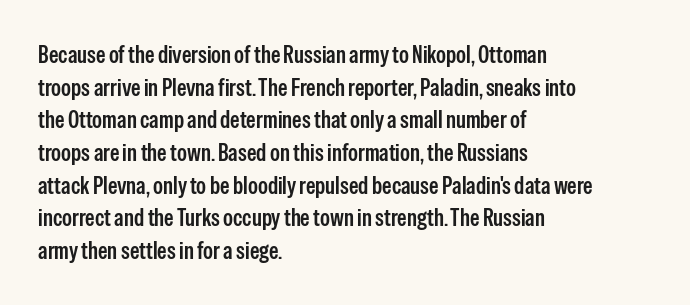
The image shows 24 px text type, upright; set left-aligned, normal line spacing (1.36x), normal letter spacing, not underlined.
